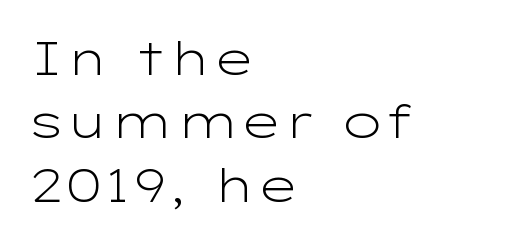
The image shows 47 px light, wide sans-serif type, upright; set left-aligned, normal line spacing (1.35x), normal letter spacing, not underlined; low stroke contrast and a medium x-height.
